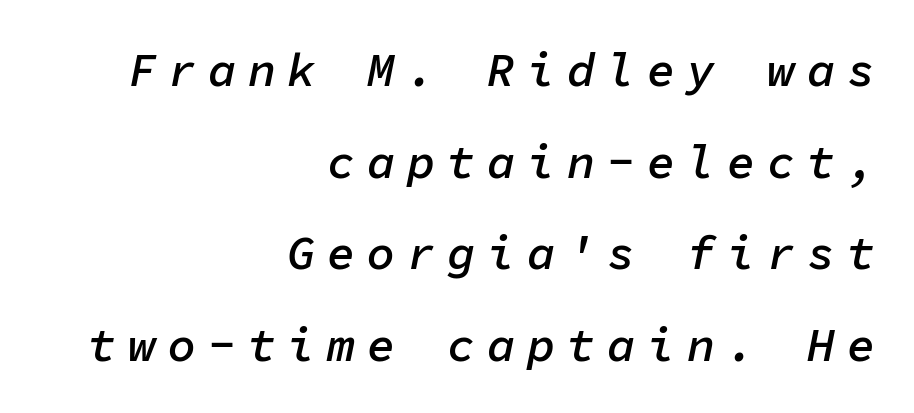
The image shows 47 px semibold type, italic (leaning right), monospaced; set right-aligned, loose line spacing (1.95x), unusually wide letter spacing (+0.25 em), not underlined; low stroke contrast and a medium x-height.
